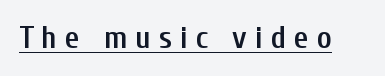
Q: Is the text bold? A: Semi-bold.
Q: Is the text italic (slanted)? A: No, it is upright.
Q: Is the typeface a serif or a sans-serif typeface? A: Sans-serif.
Q: Is the text underlined? A: Yes.
Q: Is the spacing between letters normal or unusually wide? A: Unusually wide.
Q: Width (condensed, normal, or wide)? A: Condensed.
Q: Stroke contrast? A: Low.
Q: x-height? A: Medium.
Q: Monospaced? A: No.
